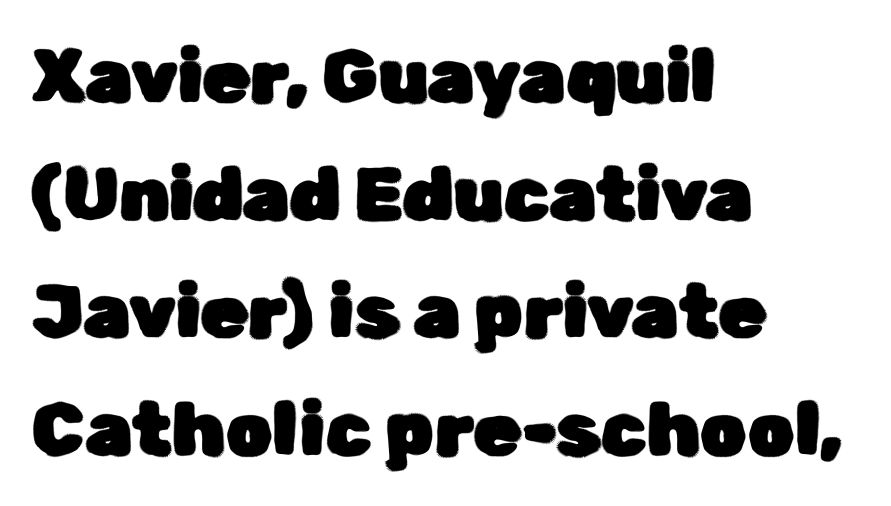
Q: Is the text italic (slanted)? A: No, it is upright.
Q: Is the typeface a serif or a sans-serif typeface? A: Sans-serif.
Q: Is the text underlined? A: No.
Q: How is the paragraph aligned? A: Left-aligned.
Q: Is the spacing between letters normal or unusually wide? A: Normal.
Q: Is the spacing between lines tight, normal or loose? A: Normal.
Q: Width (condensed, normal, or wide)? A: Normal.
Q: Stroke contrast? A: Low.
Q: x-height? A: Medium.
Q: Monospaced? A: No.
